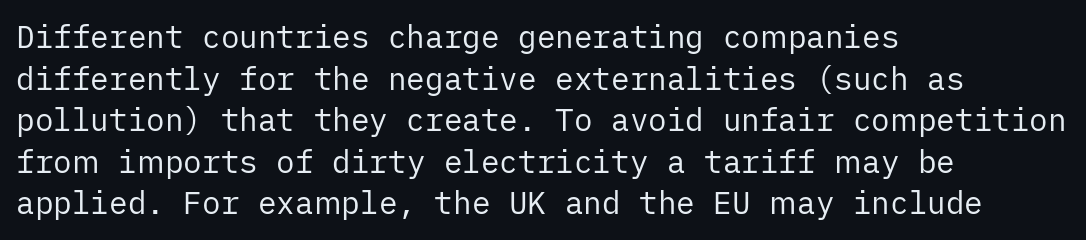
A typesetter would call this leading conventional body-copy spacing. Honestly, the letter spacing is just normal — you wouldn't notice it. The string is rendered with underlining switched off. Stroke mass is kept to a normal reading level or below. The passage is arranged the way most books set body copy — flush left.
